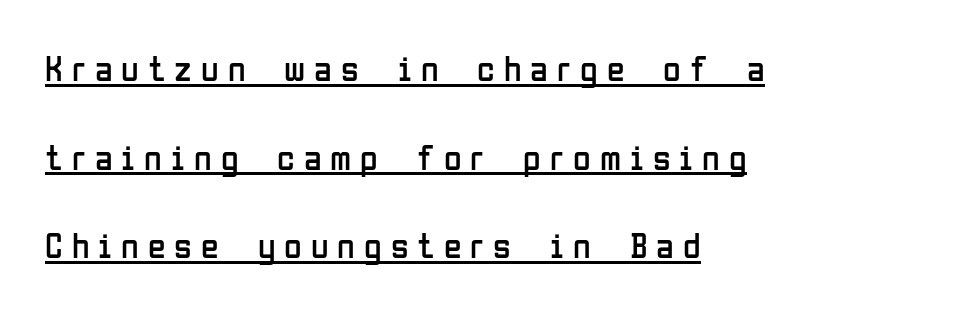
Q: Is the text bold? A: No.
Q: Is the text italic (slanted)? A: No, it is upright.
Q: Is the typeface a serif or a sans-serif typeface? A: Sans-serif.
Q: Is the text underlined? A: Yes.
Q: How is the paragraph aligned? A: Left-aligned.
Q: Is the spacing between letters normal or unusually wide? A: Unusually wide.
Q: Is the spacing between lines tight, normal or loose? A: Loose.
Q: Width (condensed, normal, or wide)? A: Condensed.
Q: Stroke contrast? A: Low.
Q: x-height? A: Medium.
Q: Monospaced? A: No.
